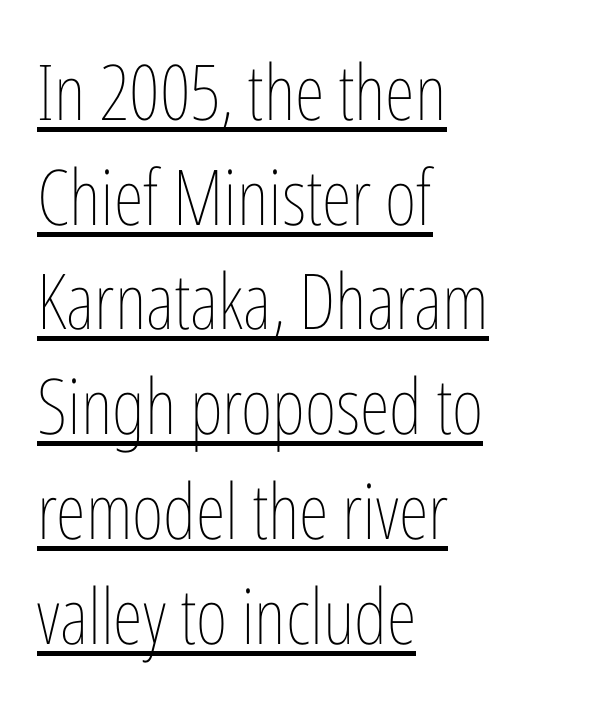
The image shows 77 px thin, condensed type, upright; set left-aligned, normal line spacing (1.36x), normal letter spacing, underlined; low stroke contrast and a medium x-height.
